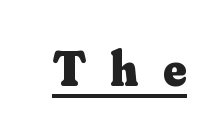
The image shows 49 px heavy serif type, upright; set unusually wide letter spacing (+0.49 em), underlined; medium stroke contrast and a small x-height.
